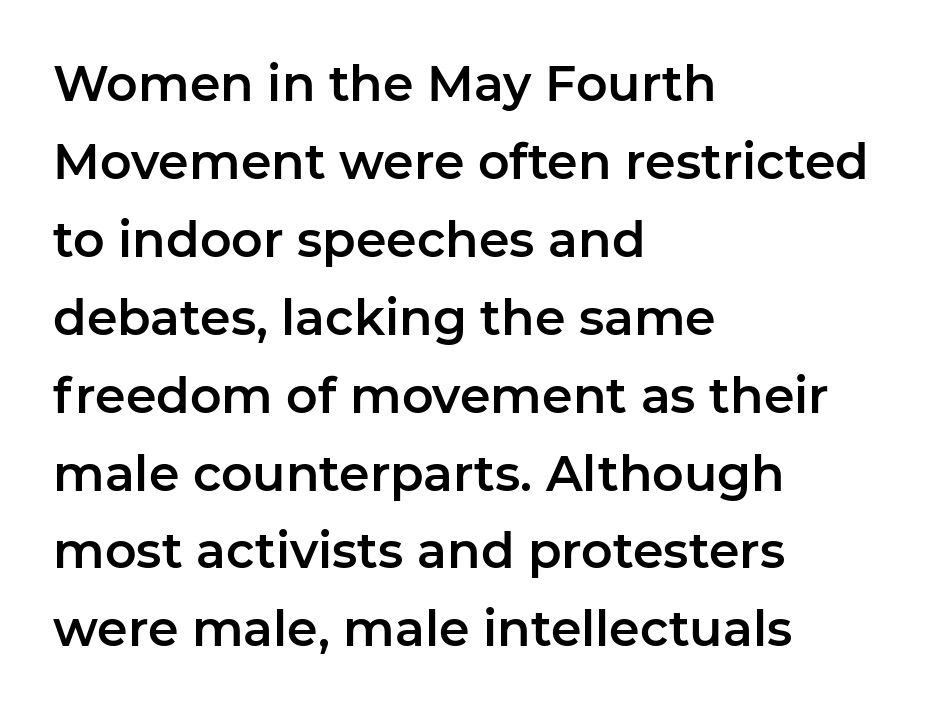
This is sans-serif lettering, the kind often seen on screens and signage. Nobody drew a line under any word here. Rendered with straight, roman letterforms. Each word holds together tightly as a unit, with standard inter-letter gaps. You could not count columns in this text — the font is proportionally spaced.
